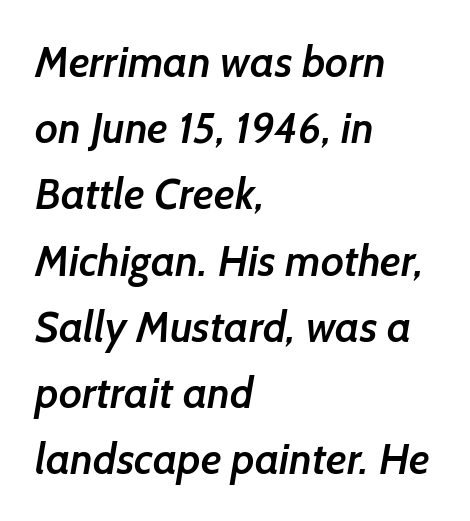
Regarding serifs, this sample does without them. Note the varied advance widths — an 'i' is clearly narrower than an 'm'. Decoration check: the copy has no underline. Reading down the column, the eye jumps a familiar distance to each next line. As a designer I'd log this as weight 600, semibold.
